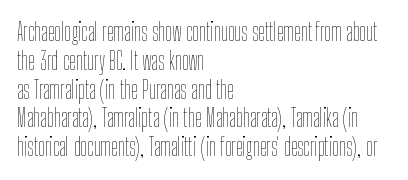
Q: Is the text bold? A: No.
Q: Is the text italic (slanted)? A: No, it is upright.
Q: Is the text underlined? A: No.
Q: How is the paragraph aligned? A: Left-aligned.
Q: Is the spacing between letters normal or unusually wide? A: Normal.
